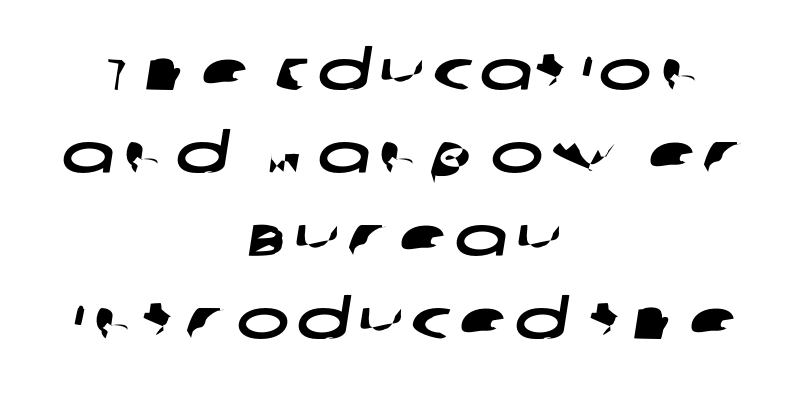
Glance below the letters and you will spot only blank space. If you measured baseline to baseline, you'd find a middling distance. In terms of letterform style, serifs are entirely absent. Spacing verdict: proportional, widths tailored to each character. Compared with a flush-left layout, this one balances lines on the center instead.
